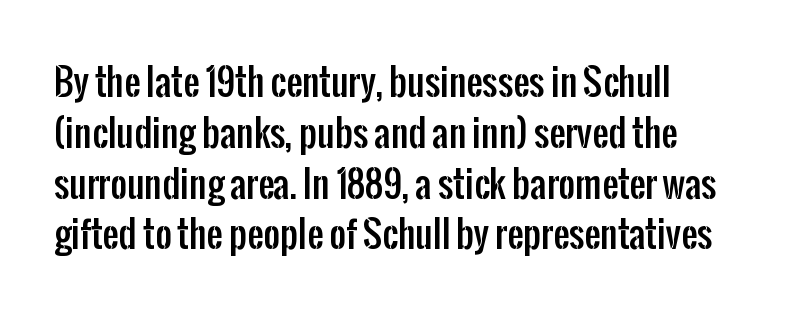
Q: Is the text italic (slanted)? A: No, it is upright.
Q: Is the typeface a serif or a sans-serif typeface? A: Sans-serif.
Q: Is the text underlined? A: No.
Q: How is the paragraph aligned? A: Left-aligned.
Q: Is the spacing between letters normal or unusually wide? A: Normal.
Q: Is the spacing between lines tight, normal or loose? A: Normal.
Q: Width (condensed, normal, or wide)? A: Condensed.
Q: Stroke contrast? A: Low.
Q: x-height? A: Medium.
Q: Monospaced? A: No.
